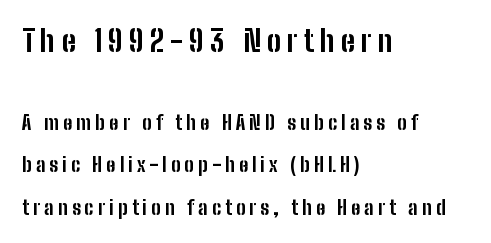
Q: Is the text bold? A: Yes.
Q: Is the text italic (slanted)? A: No, it is upright.
Q: Is the typeface a serif or a sans-serif typeface? A: Sans-serif.
Q: Is the text underlined? A: No.
Q: How is the paragraph aligned? A: Left-aligned.
Q: Is the spacing between letters normal or unusually wide? A: Unusually wide.
Q: Is the spacing between lines tight, normal or loose? A: Loose.
Q: Which block of text is set in a larger size, the first (top) or the second (bottom)? A: The first (top) one.
Q: Width (condensed, normal, or wide)? A: Condensed.
Q: Stroke contrast? A: Low.
Q: x-height? A: Medium.
Q: Monospaced? A: No.
